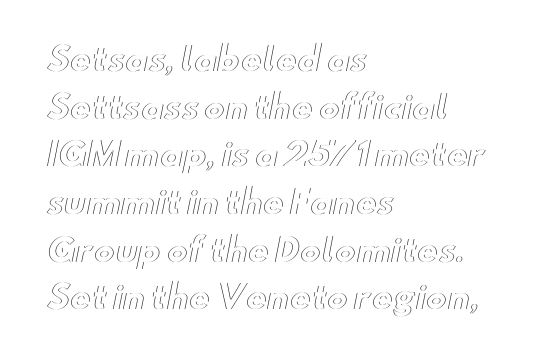
{"width": "wide", "x_height": "small", "monospaced": "no", "underline": "no", "align": "left", "line_spacing": "normal", "line_spacing_ratio": 1.49, "letter_spacing": "normal", "letter_spacing_em": 0.0, "glyph_px": 32}
